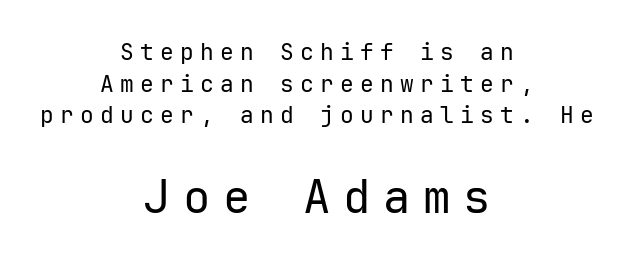
Q: Is the text bold? A: No.
Q: Is the text italic (slanted)? A: No, it is upright.
Q: Is the typeface a serif or a sans-serif typeface? A: Sans-serif.
Q: Is the text underlined? A: No.
Q: How is the paragraph aligned? A: Centered.
Q: Is the spacing between letters normal or unusually wide? A: Unusually wide.
Q: Is the spacing between lines tight, normal or loose? A: Normal.
Q: Which block of text is set in a larger size, the first (top) or the second (bottom)? A: The second (bottom) one.
Q: Width (condensed, normal, or wide)? A: Normal.
Q: Stroke contrast? A: Low.
Q: x-height? A: Medium.
